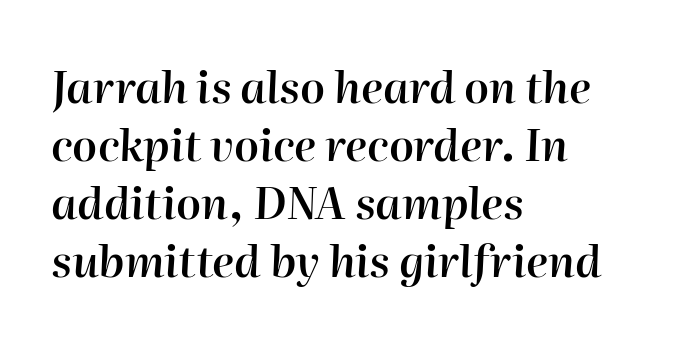
{"italic": "yes", "lean": "right", "slant_degrees": 2, "bold": "semi", "weight": "semibold", "width": "normal", "stroke_contrast": "high", "x_height": "medium", "monospaced": "no", "underline": "no", "align": "left", "line_spacing": "normal", "line_spacing_ratio": 1.32, "letter_spacing": "normal", "letter_spacing_em": 0.0, "glyph_px": 44}
